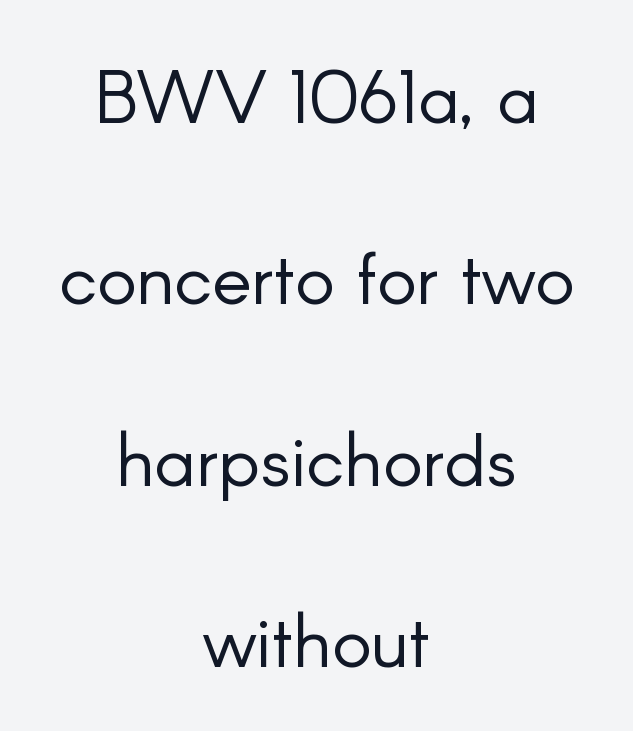
The image shows 74 px light sans-serif type, upright; set centered, loose line spacing (2.45x), normal letter spacing, not underlined; low stroke contrast and a small x-height.
